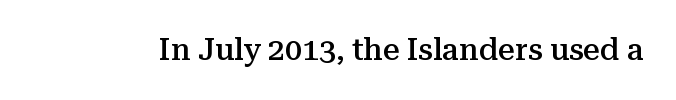
Q: Is the text bold? A: Semi-bold.
Q: Is the text italic (slanted)? A: No, it is upright.
Q: Is the typeface a serif or a sans-serif typeface? A: Serif.
Q: Is the text underlined? A: No.
Q: Is the spacing between letters normal or unusually wide? A: Normal.
Q: Width (condensed, normal, or wide)? A: Normal.
Q: Stroke contrast? A: Medium.
Q: x-height? A: Medium.
Q: Monospaced? A: No.
